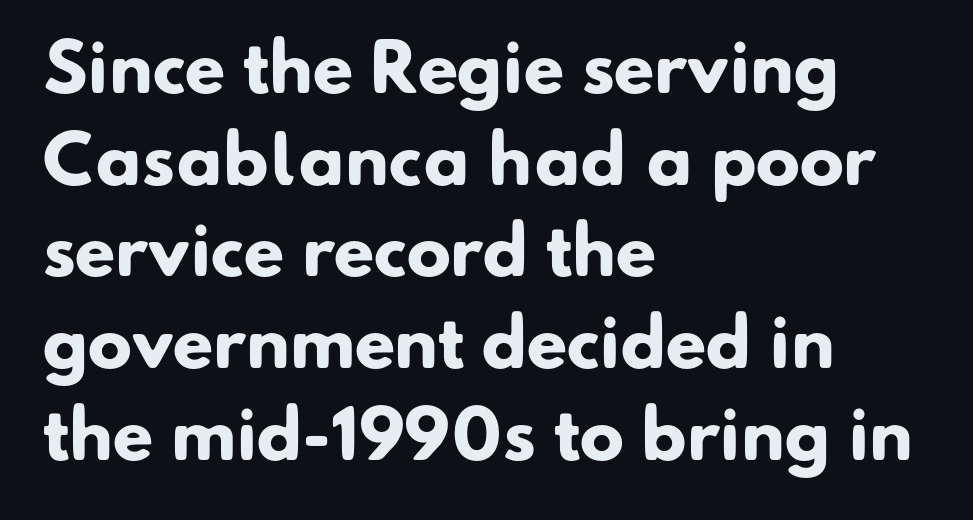
{"serif": "no", "bold": "yes", "weight": "heavy", "width": "normal", "stroke_contrast": "low", "x_height": "small", "monospaced": "no", "underline": "no", "align": "left", "line_spacing": "normal", "line_spacing_ratio": 1.39, "letter_spacing": "normal", "letter_spacing_em": 0.0, "glyph_px": 66}
